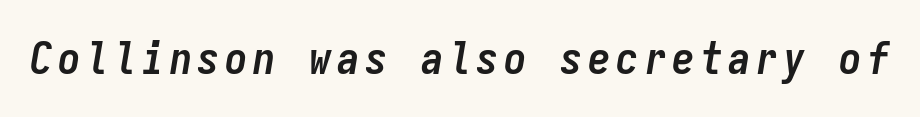
{"italic": "yes", "lean": "right", "slant_degrees": 9, "bold": "yes", "weight": "semibold", "width": "condensed", "stroke_contrast": "low", "x_height": "medium", "monospaced": "yes", "underline": "no", "glyph_px": 45}
